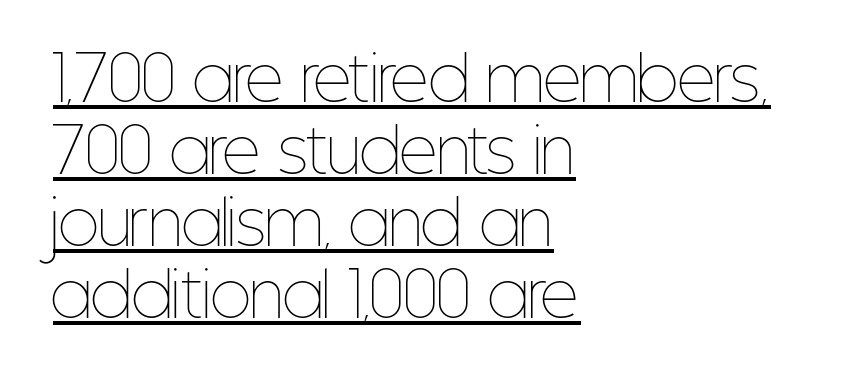
Q: Is the text bold? A: No.
Q: Is the text italic (slanted)? A: No, it is upright.
Q: Is the text underlined? A: Yes.
Q: How is the paragraph aligned? A: Left-aligned.
Q: Is the spacing between letters normal or unusually wide? A: Normal.
Q: Width (condensed, normal, or wide)? A: Condensed.
Q: Stroke contrast? A: Low.
Q: x-height? A: Medium.
Q: Monospaced? A: No.
